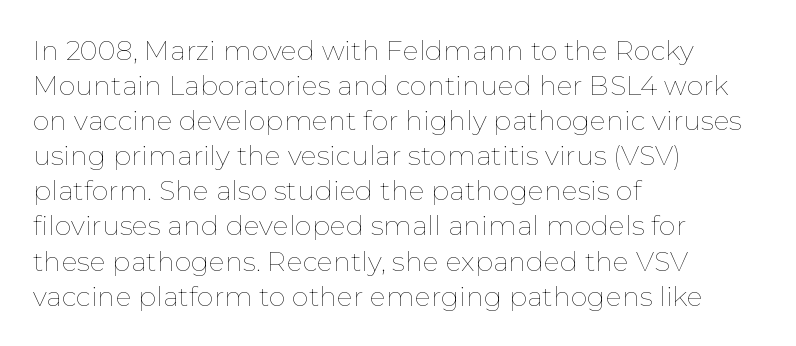
The image shows 27 px text type, upright; set left-aligned, normal line spacing (1.3x), normal letter spacing, not underlined.
